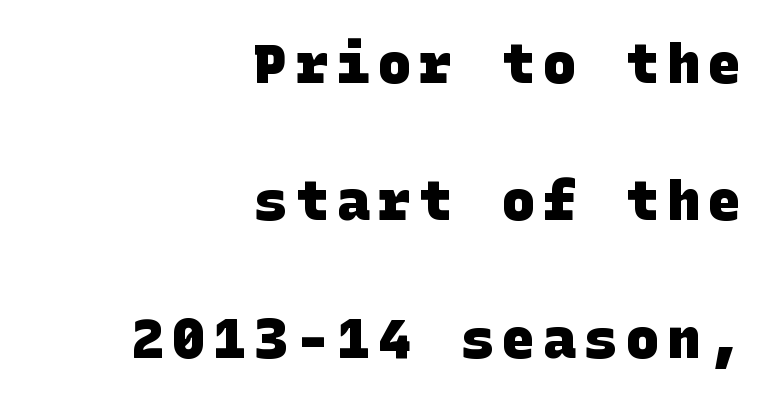
Serifs: no, the terminals of the letterforms are clean. A dark, heavy texture on the line: the type is bold. Unmarked baselines from the first word to the last. Alignment: flush right. The vertical gap from one line to the next is large.
